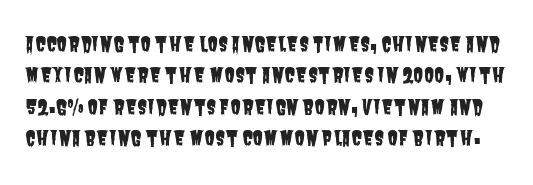
Descenders hang freely into open space. The face used here is rendered with its standard letterfit. Regular leading.
